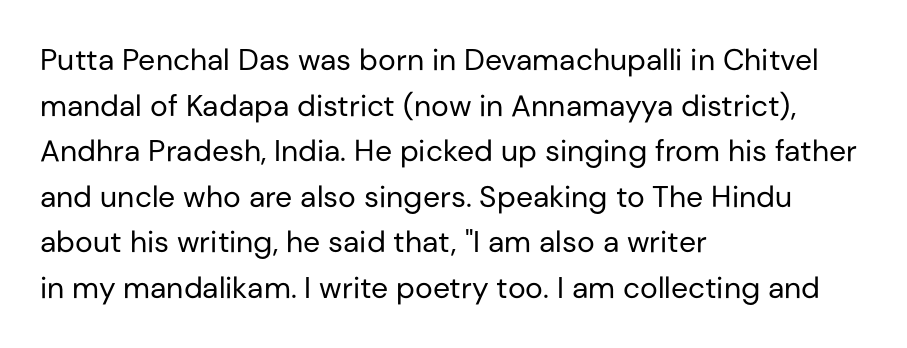
Q: Is the text bold? A: No.
Q: Is the text italic (slanted)? A: No, it is upright.
Q: Is the typeface a serif or a sans-serif typeface? A: Sans-serif.
Q: Is the text underlined? A: No.
Q: How is the paragraph aligned? A: Left-aligned.
Q: Is the spacing between letters normal or unusually wide? A: Normal.
Q: Is the spacing between lines tight, normal or loose? A: Normal.
Q: Width (condensed, normal, or wide)? A: Normal.
Q: Stroke contrast? A: Low.
Q: x-height? A: Medium.
Q: Monospaced? A: No.
